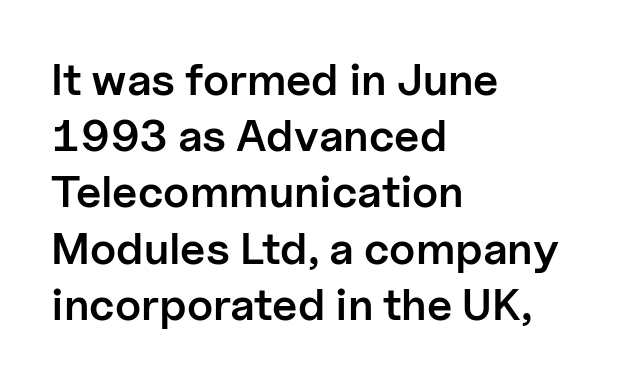
The image shows 45 px semibold sans-serif type, upright; set left-aligned, normal line spacing (1.25x), normal letter spacing, not underlined; low stroke contrast and a medium x-height.
